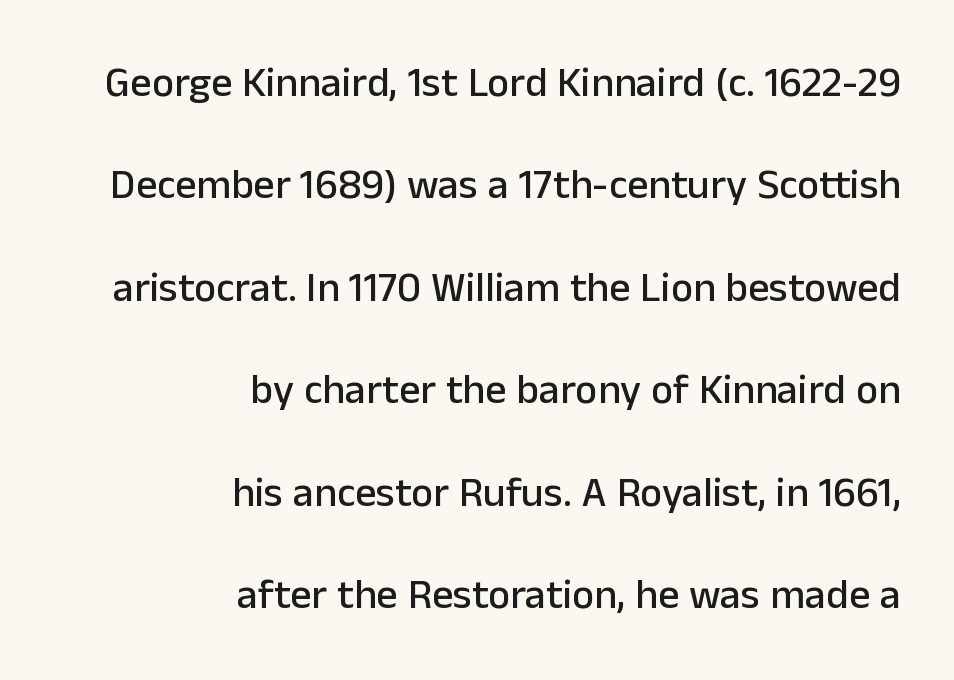
Q: Is the text italic (slanted)? A: No, it is upright.
Q: Is the typeface a serif or a sans-serif typeface? A: Sans-serif.
Q: Is the text underlined? A: No.
Q: How is the paragraph aligned? A: Right-aligned.
Q: Is the spacing between letters normal or unusually wide? A: Normal.
Q: Is the spacing between lines tight, normal or loose? A: Loose.
Q: Width (condensed, normal, or wide)? A: Normal.
Q: Stroke contrast? A: Low.
Q: x-height? A: Medium.
Q: Monospaced? A: No.
